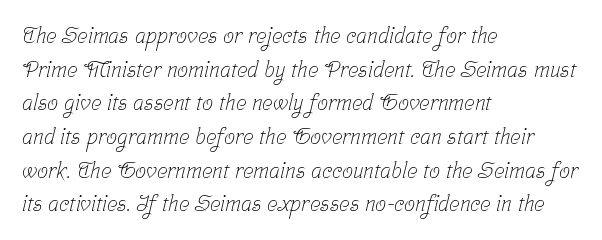
The image shows 22 px text type; set left-aligned, normal line spacing (1.53x), normal letter spacing, not underlined.
